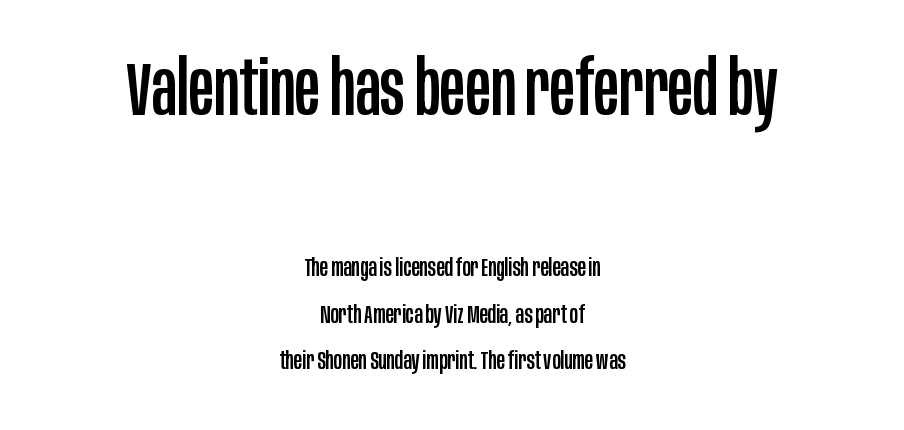
Q: Is the text italic (slanted)? A: No, it is upright.
Q: Is the typeface a serif or a sans-serif typeface? A: Sans-serif.
Q: Is the text underlined? A: No.
Q: How is the paragraph aligned? A: Centered.
Q: Is the spacing between letters normal or unusually wide? A: Normal.
Q: Which block of text is set in a larger size, the first (top) or the second (bottom)? A: The first (top) one.
Q: Width (condensed, normal, or wide)? A: Condensed.
Q: Stroke contrast? A: Low.
Q: x-height? A: Large.
Q: Monospaced? A: No.
